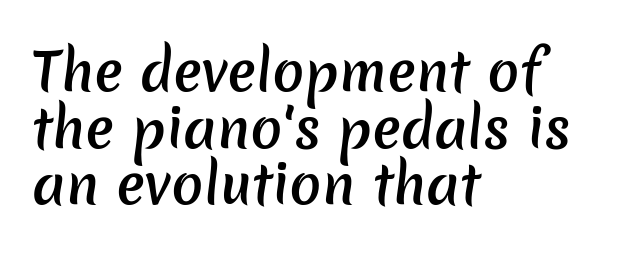
The image shows 53 px semibold sans-serif type; set left-aligned, tight line spacing (1.07x), normal letter spacing, not underlined; low stroke contrast and a medium x-height.
